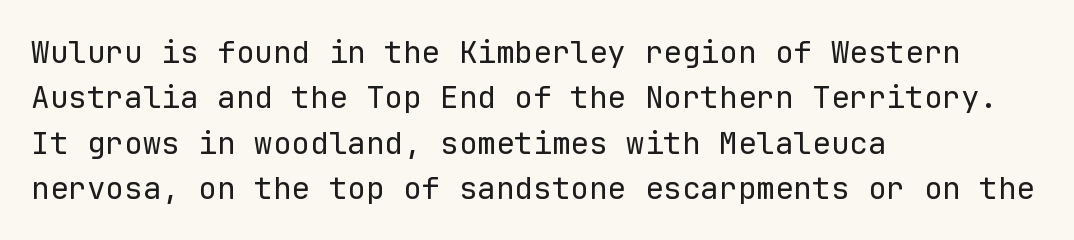
{"serif": "no", "italic": "no", "bold": "no", "weight": "regular", "width": "normal", "stroke_contrast": "low", "x_height": "medium", "monospaced": "yes", "underline": "no", "align": "left", "line_spacing": "normal", "line_spacing_ratio": 1.46, "letter_spacing": "normal", "letter_spacing_em": 0.0, "glyph_px": 31}
